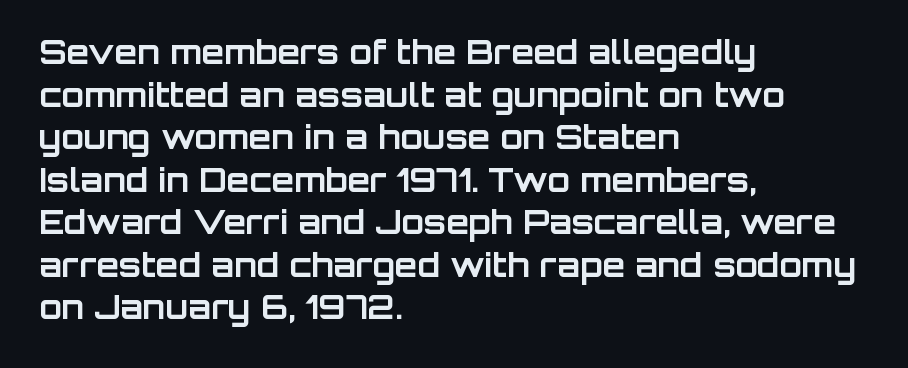
The image shows 33 px bold sans-serif type, upright; set left-aligned, normal line spacing (1.29x), normal letter spacing, not underlined; low stroke contrast and a large x-height.
